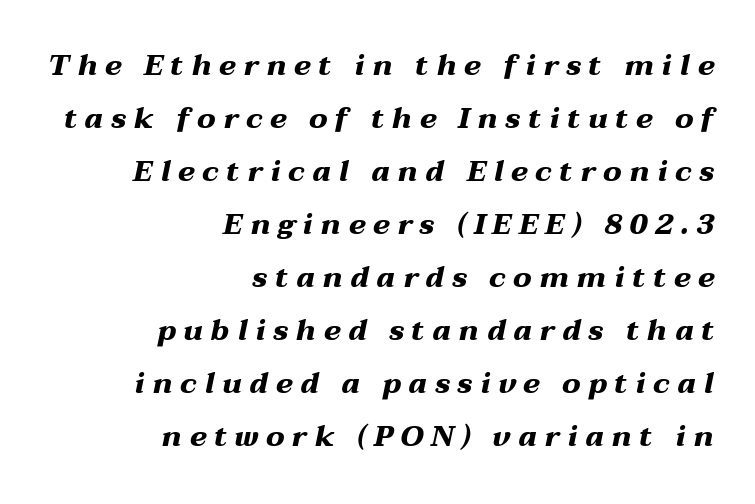
{"italic": "yes", "lean": "right", "slant_degrees": 12, "bold": "yes", "weight": "heavy", "width": "wide", "stroke_contrast": "medium", "x_height": "medium", "monospaced": "no", "underline": "no", "align": "right", "line_spacing_ratio": 1.83, "letter_spacing": "wide", "letter_spacing_em": 0.26, "glyph_px": 29}
